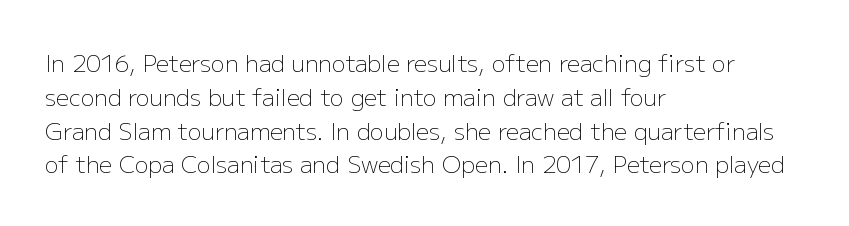
Q: Is the text bold? A: No.
Q: Is the text italic (slanted)? A: No, it is upright.
Q: Is the text underlined? A: No.
Q: How is the paragraph aligned? A: Left-aligned.
Q: Is the spacing between letters normal or unusually wide? A: Normal.
Q: Is the spacing between lines tight, normal or loose? A: Normal.
